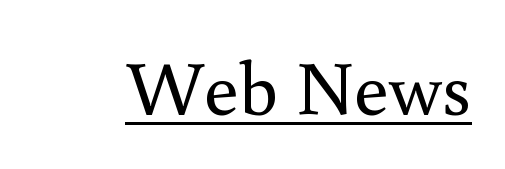
The image shows 77 px regular-weight serif type, upright; set normal letter spacing, underlined; a small x-height.
